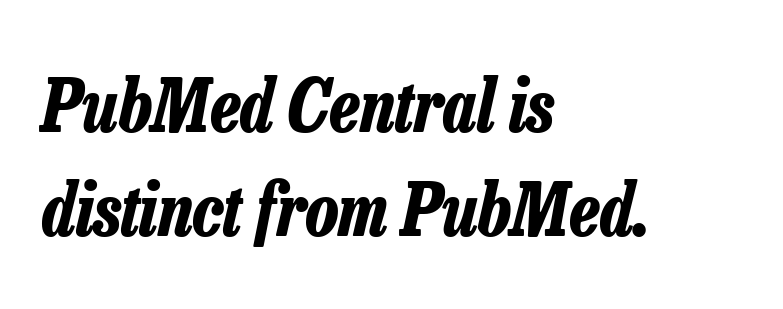
Q: Is the text bold? A: Yes.
Q: Is the text italic (slanted)? A: Yes, it leans right by about 13 degrees.
Q: Is the text underlined? A: No.
Q: How is the paragraph aligned? A: Left-aligned.
Q: Is the spacing between letters normal or unusually wide? A: Normal.
Q: Is the spacing between lines tight, normal or loose? A: Normal.
Q: Width (condensed, normal, or wide)? A: Condensed.
Q: Stroke contrast? A: Low.
Q: x-height? A: Medium.
Q: Monospaced? A: No.
